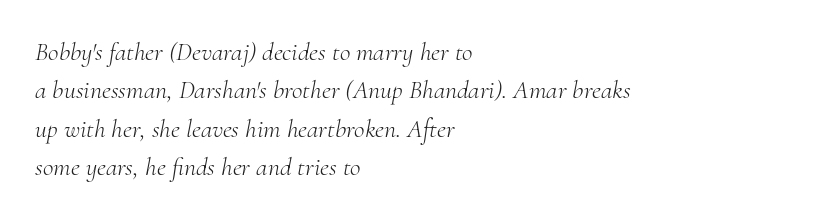
Q: Is the text bold? A: No.
Q: Is the text italic (slanted)? A: Yes, it leans right by about 10 degrees.
Q: Is the text underlined? A: No.
Q: How is the paragraph aligned? A: Left-aligned.
Q: Is the spacing between letters normal or unusually wide? A: Normal.
Q: Is the spacing between lines tight, normal or loose? A: Normal.
